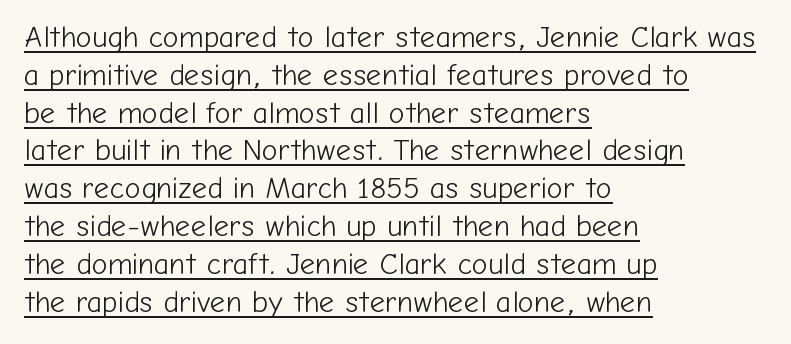
Q: Is the text bold? A: No.
Q: Is the text italic (slanted)? A: No, it is upright.
Q: Is the typeface a serif or a sans-serif typeface? A: Sans-serif.
Q: Is the text underlined? A: Yes.
Q: How is the paragraph aligned? A: Left-aligned.
Q: Is the spacing between letters normal or unusually wide? A: Normal.
Q: Is the spacing between lines tight, normal or loose? A: Normal.
Q: Width (condensed, normal, or wide)? A: Normal.
Q: Stroke contrast? A: Low.
Q: x-height? A: Medium.
Q: Monospaced? A: No.
